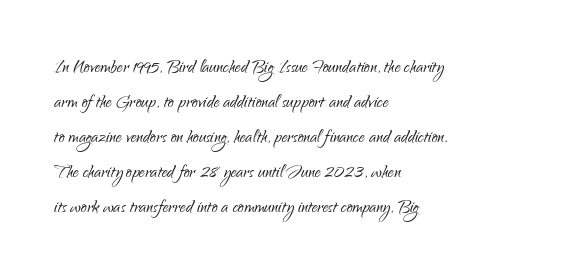
Q: Is the text bold? A: No.
Q: Is the text italic (slanted)? A: Yes.
Q: Is the text underlined? A: No.
Q: How is the paragraph aligned? A: Left-aligned.
Q: Is the spacing between letters normal or unusually wide? A: Normal.
Q: Is the spacing between lines tight, normal or loose? A: Normal.
